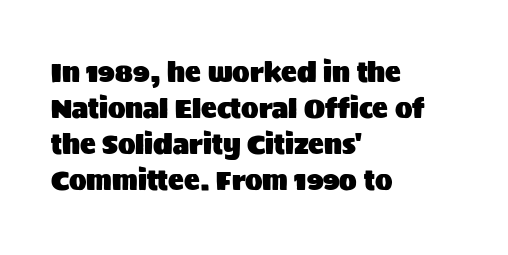
A typesetter would mark this as roman, not italic. Every row of glyphs begins at an identical x-position on the left. Descenders are the only things crossing below the line. Horizontal bands of white between lines are of average thickness.
